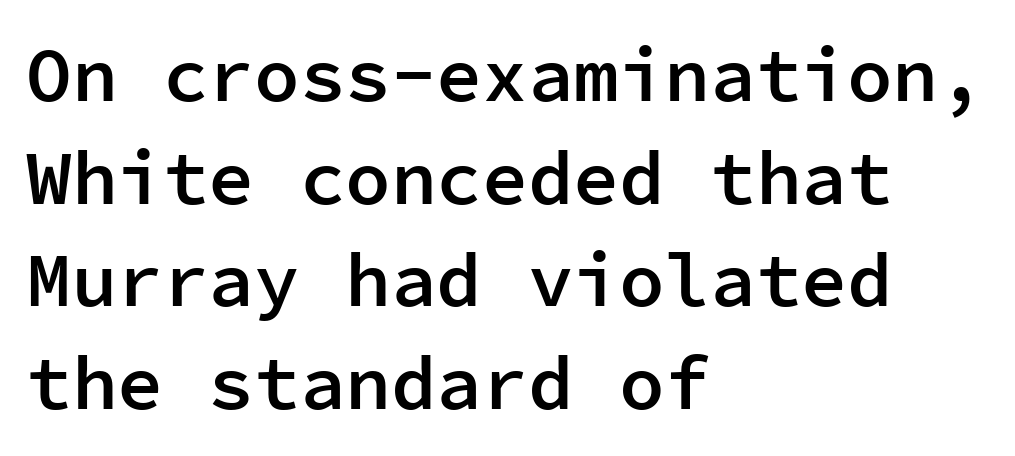
Q: Is the text bold? A: Semi-bold.
Q: Is the text italic (slanted)? A: No, it is upright.
Q: Is the typeface a serif or a sans-serif typeface? A: Sans-serif.
Q: Is the text underlined? A: No.
Q: How is the paragraph aligned? A: Left-aligned.
Q: Is the spacing between letters normal or unusually wide? A: Normal.
Q: Is the spacing between lines tight, normal or loose? A: Normal.
Q: Width (condensed, normal, or wide)? A: Normal.
Q: Stroke contrast? A: Low.
Q: x-height? A: Medium.
Q: Monospaced? A: Yes.
